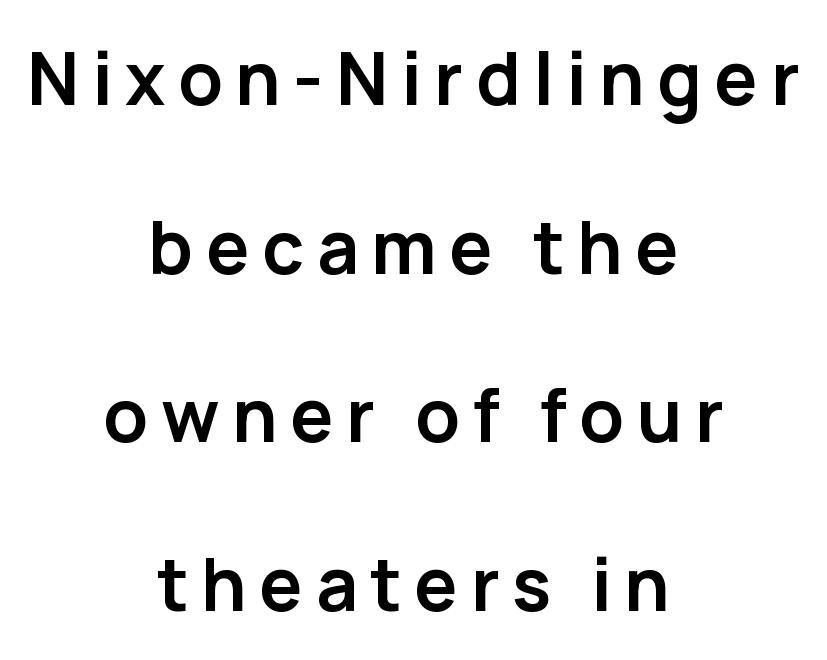
Q: Is the text bold? A: Yes.
Q: Is the text italic (slanted)? A: No, it is upright.
Q: Is the typeface a serif or a sans-serif typeface? A: Sans-serif.
Q: Is the text underlined? A: No.
Q: How is the paragraph aligned? A: Centered.
Q: Is the spacing between lines tight, normal or loose? A: Loose.
Q: Width (condensed, normal, or wide)? A: Normal.
Q: Stroke contrast? A: Low.
Q: x-height? A: Medium.
Q: Monospaced? A: No.
